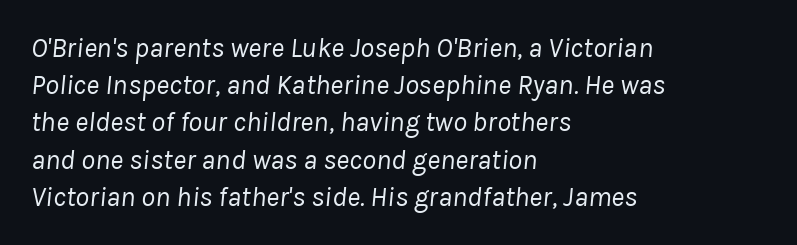
{"italic": "yes", "lean": "right", "slant_degrees": 8, "bold": "no", "weight": "regular", "width": "normal", "stroke_contrast": "low", "x_height": "medium", "monospaced": "no", "underline": "no", "align": "left", "line_spacing": "normal", "line_spacing_ratio": 1.33, "letter_spacing": "normal", "letter_spacing_em": 0.0, "glyph_px": 28}
